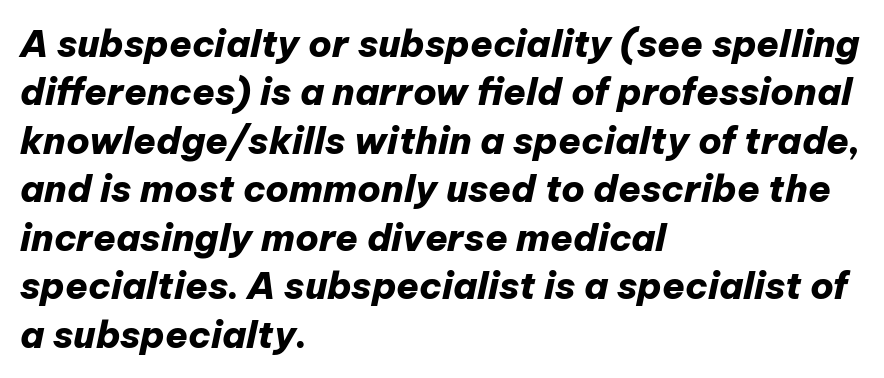
Q: Is the text bold? A: Yes.
Q: Is the text italic (slanted)? A: Yes, it leans right by about 12 degrees.
Q: Is the text underlined? A: No.
Q: How is the paragraph aligned? A: Left-aligned.
Q: Is the spacing between letters normal or unusually wide? A: Normal.
Q: Is the spacing between lines tight, normal or loose? A: Normal.
Q: Width (condensed, normal, or wide)? A: Normal.
Q: Stroke contrast? A: Low.
Q: x-height? A: Medium.
Q: Monospaced? A: No.
